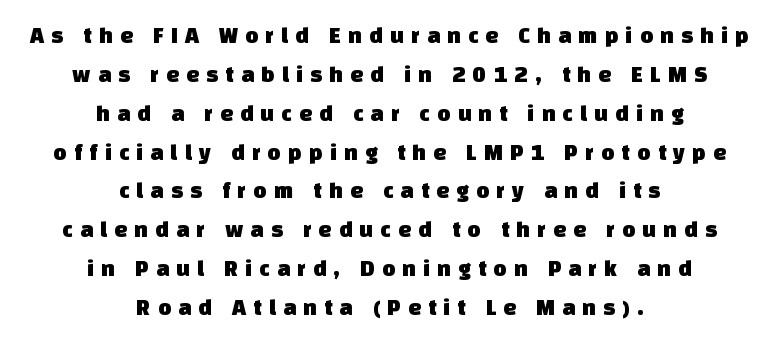
The image shows 23 px text type; set centered, normal line spacing (1.69x), unusually wide letter spacing (+0.31 em), not underlined.
